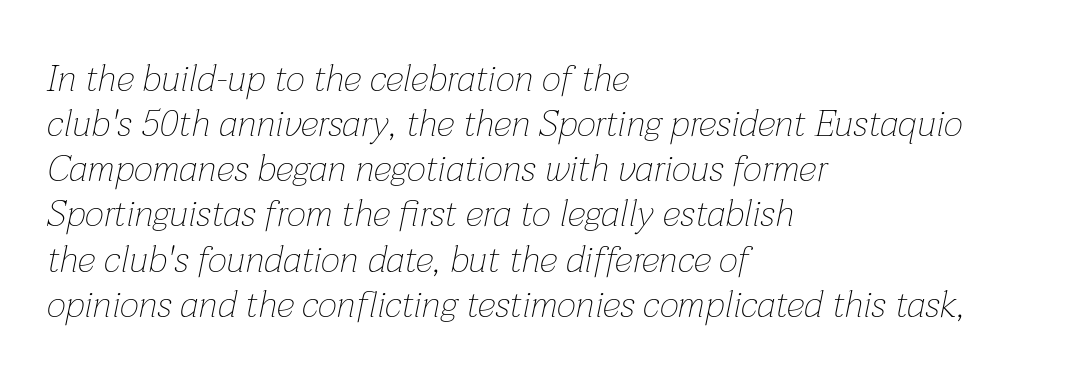
{"italic": "yes", "lean": "right", "slant_degrees": 12, "bold": "no", "weight": "thin", "width": "normal", "stroke_contrast": "low", "x_height": "medium", "monospaced": "no", "underline": "no", "align": "left", "line_spacing_ratio": 1.22, "letter_spacing": "normal", "letter_spacing_em": 0.0, "glyph_px": 37}
